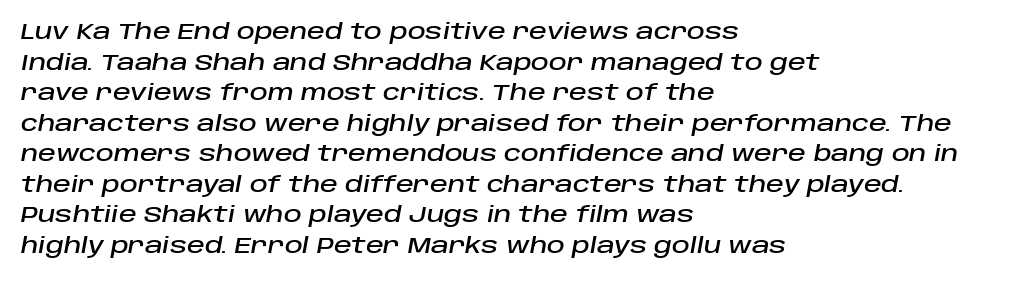
Q: Is the text italic (slanted)? A: Yes, it leans right by about 10 degrees.
Q: Is the text underlined? A: No.
Q: How is the paragraph aligned? A: Left-aligned.
Q: Is the spacing between letters normal or unusually wide? A: Normal.
Q: Is the spacing between lines tight, normal or loose? A: Normal.
